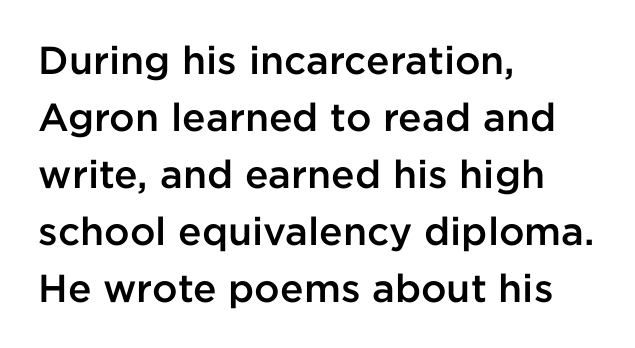
The image shows 39 px semibold sans-serif type, upright; set left-aligned, normal line spacing (1.46x), normal letter spacing, not underlined; low stroke contrast and a medium x-height.
